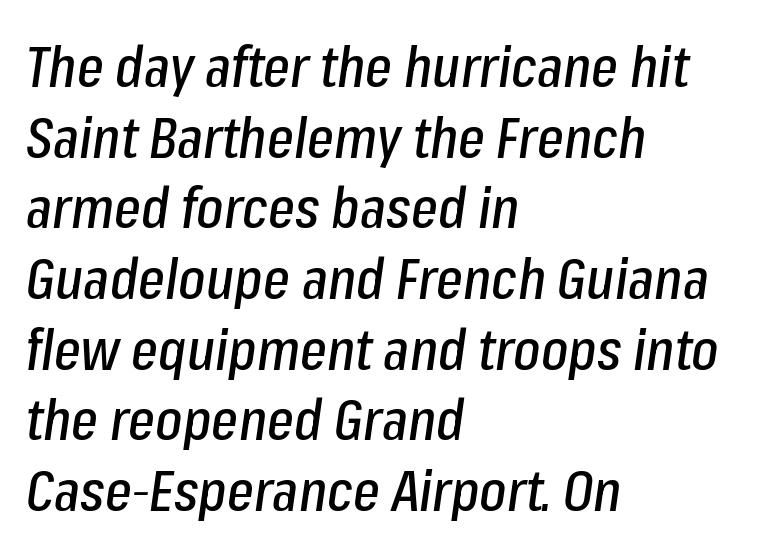
Is this a fixed-width face? No — the glyphs have proportional, varying widths. Italic? Definitely — the glyphs are oblique. Nobody drew a line under any word here. Is the letter spacing exaggerated? No — it looks like the ordinary default.
